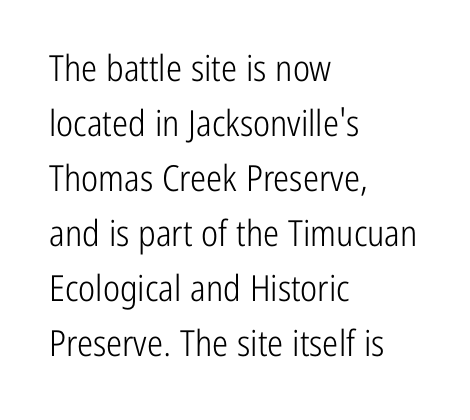
{"serif": "no", "italic": "no", "bold": "no", "weight": "light", "width": "condensed", "stroke_contrast": "low", "x_height": "medium", "monospaced": "no", "underline": "no", "align": "left", "line_spacing": "normal", "line_spacing_ratio": 1.53, "letter_spacing": "normal", "letter_spacing_em": 0.0, "glyph_px": 36}
